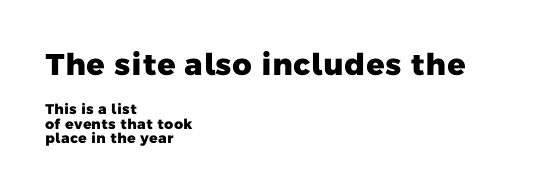
The rendering shrinks the type as you move from the upper chunk to the lower. Honestly, the rows look squashed on top of each other. Stroke terminals: plain, sans-serif. The face used here is proportionally spaced, like ordinary book or web type. Decoration check: the copy has no underline. Spacing between characters is what you'd get straight out of the box.
